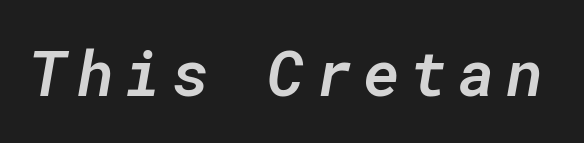
The image shows 63 px semibold type, italic (leaning right), monospaced; set not underlined; low stroke contrast and a medium x-height.
